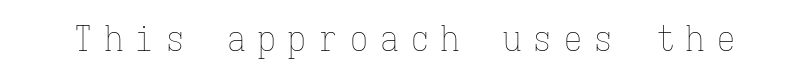
The strip under each line holds only bare page. Italic: no, the glyphs are upright roman. Stem width sits at or under what a default text font uses. Tracking here is generous; glyphs stand well apart from one another.
